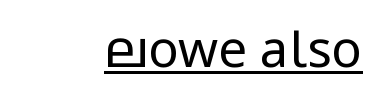
Descenders here cross a horizontal rule under the line. Think of a printed novel: that variable character pitch is what you see here. This sample uses a sans-serif face. Posture: vertical. Think standard paragraph weight, or any step lighter than that.
